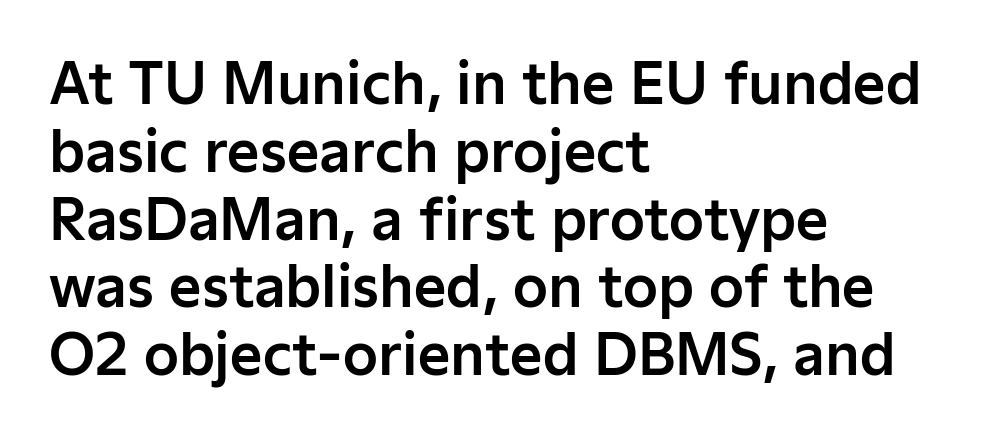
The image shows 56 px sans-serif type, upright; set left-aligned, line spacing 1.21x, normal letter spacing, not underlined; low stroke contrast and a medium x-height.
